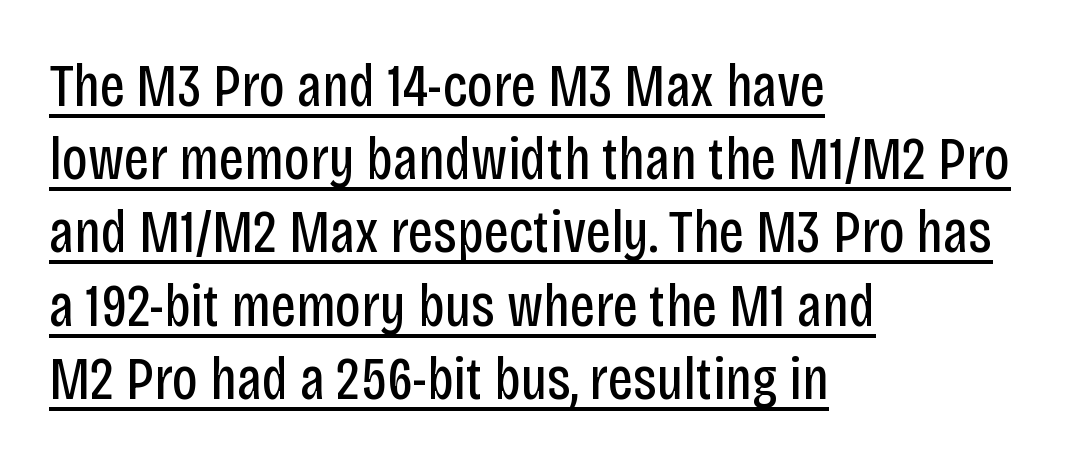
Characters remain perfectly vertical along every line. The rendered words wear a rule along their underside. The designer went with a sans here, leaving each stem footless. Think of a printed novel: that variable character pitch is what you see here. Is this a heavy cut? Hardly; it is regular or lighter. The paragraph has a hard left edge and a soft right edge.
